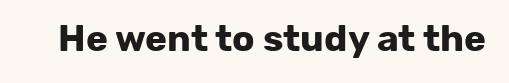
{"serif": "no", "italic": "no", "bold": "yes", "weight": "bold", "width": "normal", "stroke_contrast": "low", "x_height": "medium", "monospaced": "no", "underline": "no", "letter_spacing": "normal", "letter_spacing_em": 0.0, "glyph_px": 37}
